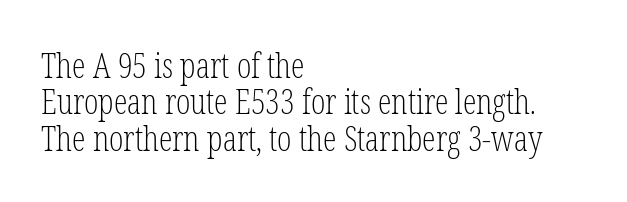
{"serif": "yes", "italic": "no", "bold": "no", "weight": "light", "width": "condensed", "stroke_contrast": "low", "x_height": "medium", "monospaced": "no", "underline": "no", "align": "left", "line_spacing": "tight", "line_spacing_ratio": 1.07, "letter_spacing": "normal", "letter_spacing_em": 0.0, "glyph_px": 34}
